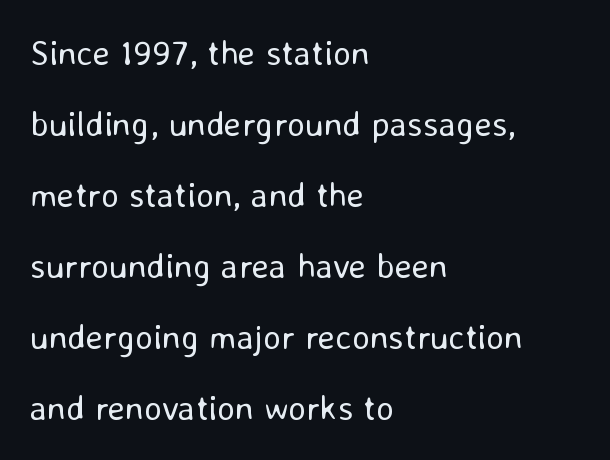
The image shows 35 px regular-weight sans-serif type, upright; set left-aligned, loose line spacing (2.03x), normal letter spacing, not underlined; low stroke contrast and a medium x-height.
